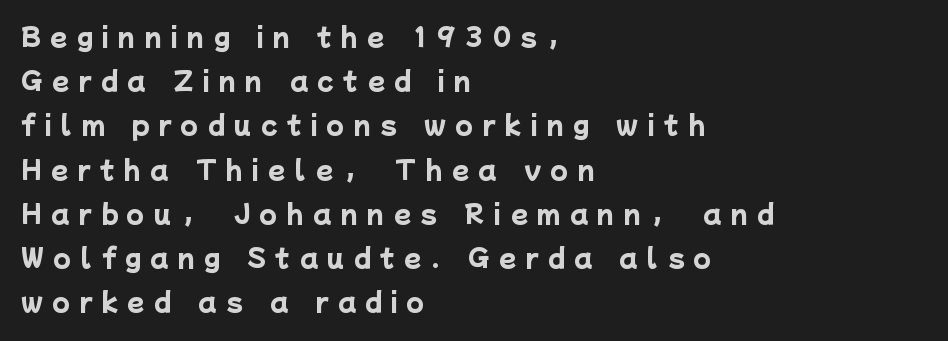
Q: Is the text bold? A: Yes.
Q: Is the text underlined? A: No.
Q: How is the paragraph aligned? A: Left-aligned.
Q: Is the spacing between letters normal or unusually wide? A: Unusually wide.
